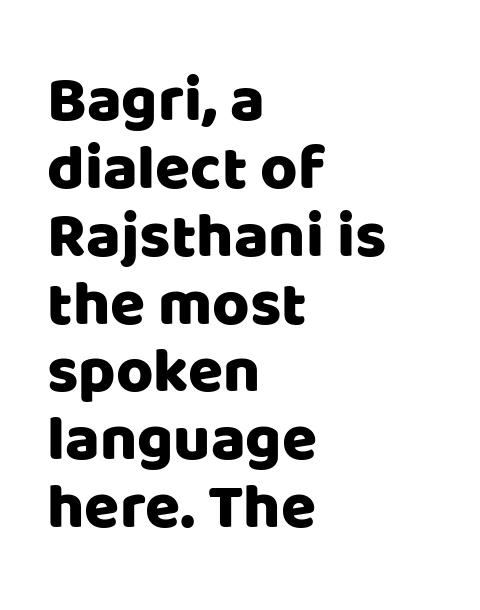
Observe the absence of serifs on each vertical stroke in this sample. This rendering features lettering with no underline. Inter-character spacing is left at the font's built-in metrics. Each new line begins almost immediately beneath the previous one. A typesetter would mark this as roman, not italic. In CSS terms this would be text-align: left.
